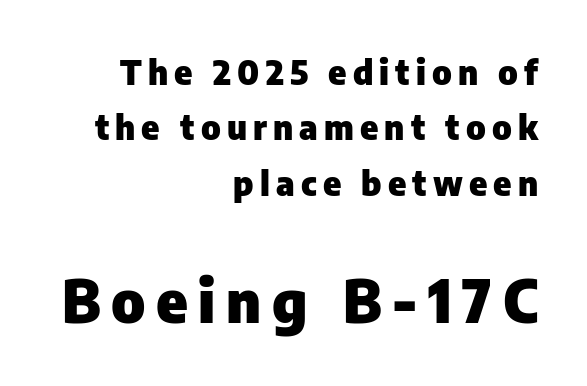
You could not count columns in this text — the font is proportionally spaced. Look at the glyph heights: the lower group is clearly the bigger setting. Do the letters lean? They stand straight. Unmarked baselines from the first word to the last. Each new line begins a customary step beneath the previous one. Compared with an ordinary text face, these strokes are far heavier — a full bold.
